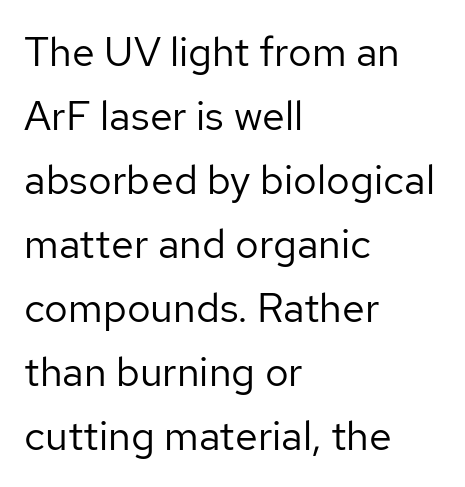
Q: Is the text bold? A: No.
Q: Is the text italic (slanted)? A: No, it is upright.
Q: Is the typeface a serif or a sans-serif typeface? A: Sans-serif.
Q: Is the text underlined? A: No.
Q: How is the paragraph aligned? A: Left-aligned.
Q: Is the spacing between letters normal or unusually wide? A: Normal.
Q: Is the spacing between lines tight, normal or loose? A: Normal.
Q: Width (condensed, normal, or wide)? A: Normal.
Q: Stroke contrast? A: Low.
Q: x-height? A: Medium.
Q: Monospaced? A: No.
